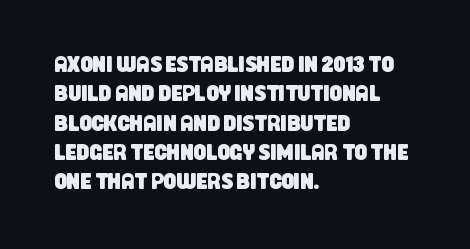
The image shows 22 px text type; set left-aligned, normal line spacing (1.33x), normal letter spacing, not underlined.
